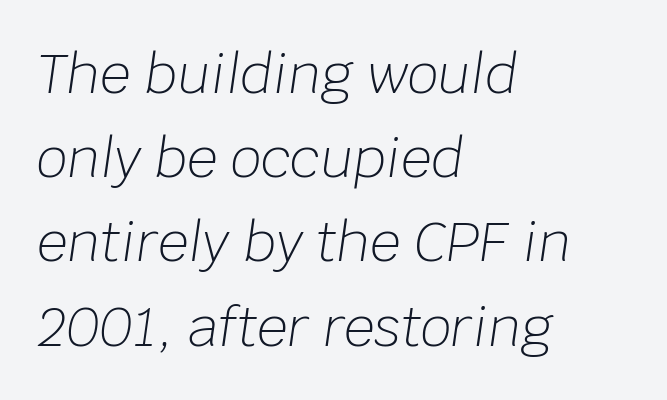
The image shows 54 px light type, italic (leaning right); set left-aligned, normal line spacing (1.56x), normal letter spacing, not underlined; low stroke contrast and a large x-height.
